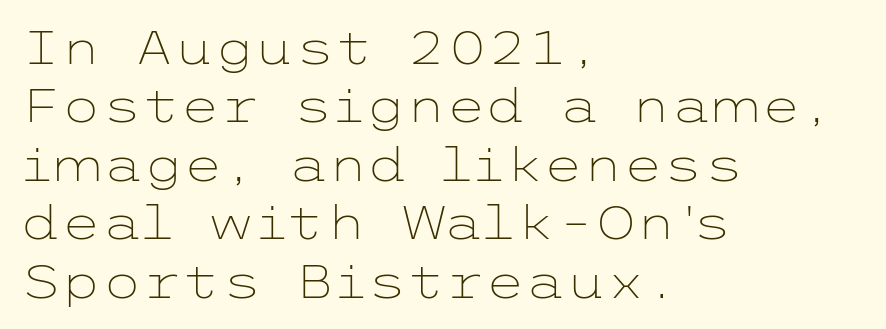
The image shows 46 px light, wide sans-serif type, upright; set left-aligned, normal line spacing (1.27x), normal letter spacing, not underlined; low stroke contrast and a medium x-height.
